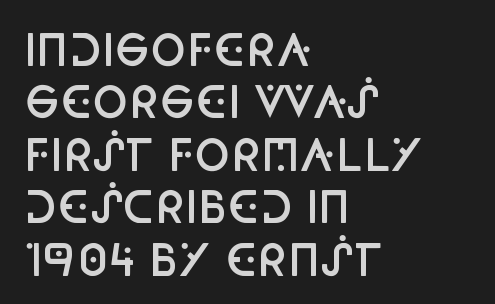
The image shows 43 px semibold, condensed sans-serif type, upright; set left-aligned, line spacing 1.22x, normal letter spacing, not underlined; low stroke contrast and a large x-height.
